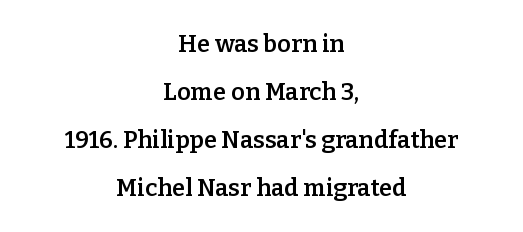
The image shows 24 px text type, upright; set centered, loose line spacing (2.0x), normal letter spacing, not underlined.
